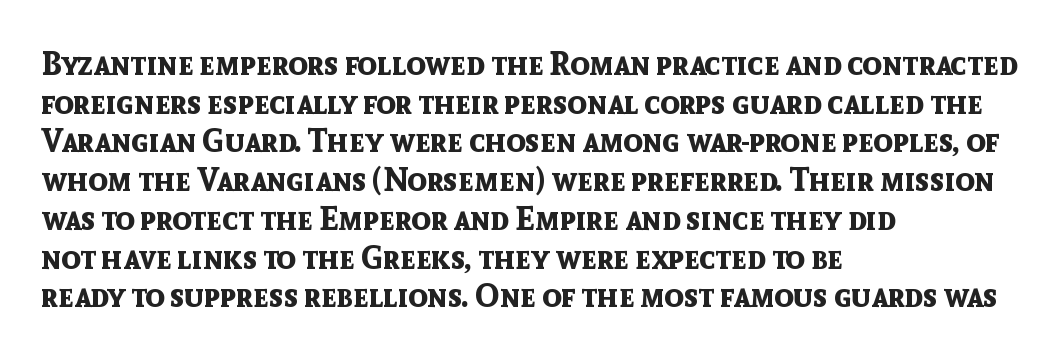
{"serif": "no", "italic": "no", "bold": "yes", "weight": "bold", "width": "normal", "x_height": "medium", "monospaced": "no", "underline": "no", "align": "left", "line_spacing_ratio": 1.21, "letter_spacing": "normal", "letter_spacing_em": 0.0, "glyph_px": 32}
